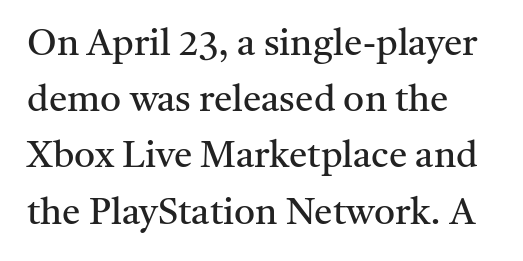
The image shows 37 px regular-weight serif type, upright; set left-aligned, normal line spacing (1.52x), normal letter spacing, not underlined; medium stroke contrast and a medium x-height.
